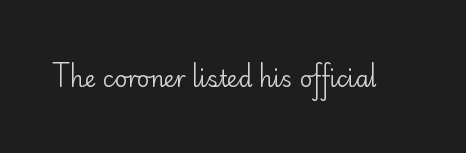
{"italic": "no", "bold": "no", "underline": "no", "letter_spacing": "normal", "letter_spacing_em": 0.0, "glyph_px": 22}
